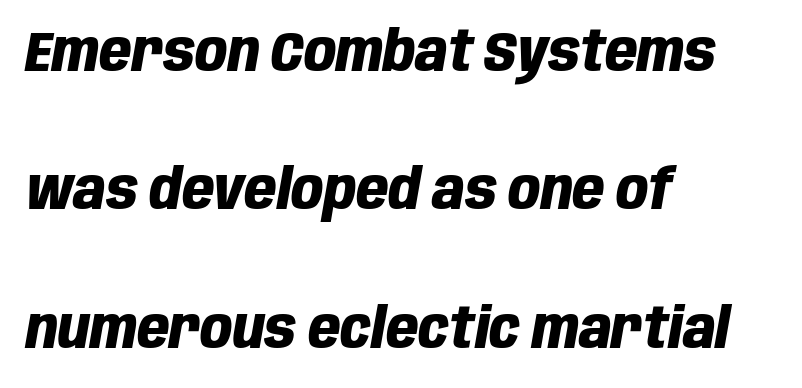
{"italic": "yes", "lean": "right", "slant_degrees": 10, "bold": "yes", "weight": "heavy", "width": "condensed", "stroke_contrast": "low", "x_height": "large", "monospaced": "no", "underline": "no", "align": "left", "line_spacing": "loose", "line_spacing_ratio": 2.47, "letter_spacing": "normal", "letter_spacing_em": 0.0, "glyph_px": 56}
